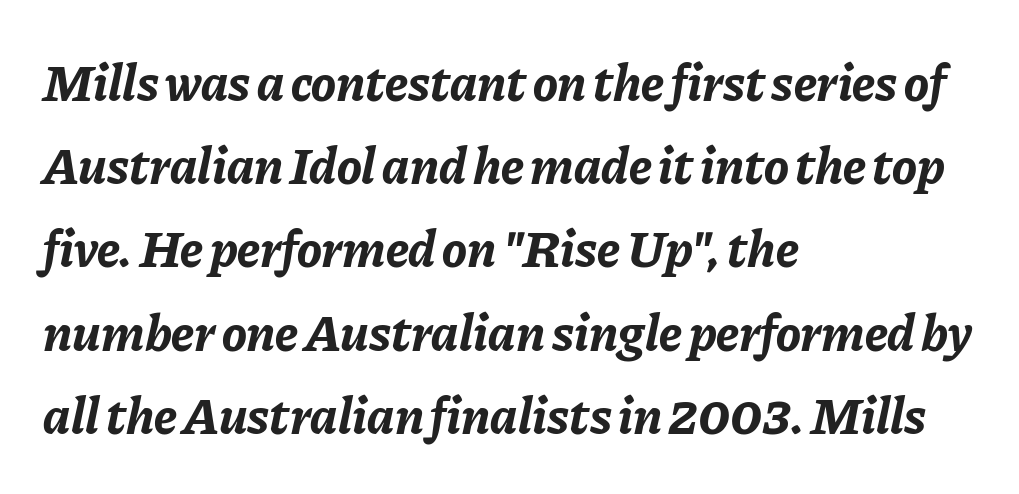
Q: Is the text bold? A: Yes.
Q: Is the text italic (slanted)? A: Yes, it leans right by about 11 degrees.
Q: Is the text underlined? A: No.
Q: How is the paragraph aligned? A: Left-aligned.
Q: Is the spacing between letters normal or unusually wide? A: Normal.
Q: Is the spacing between lines tight, normal or loose? A: Normal.
Q: Width (condensed, normal, or wide)? A: Normal.
Q: Stroke contrast? A: Low.
Q: x-height? A: Medium.
Q: Monospaced? A: No.
